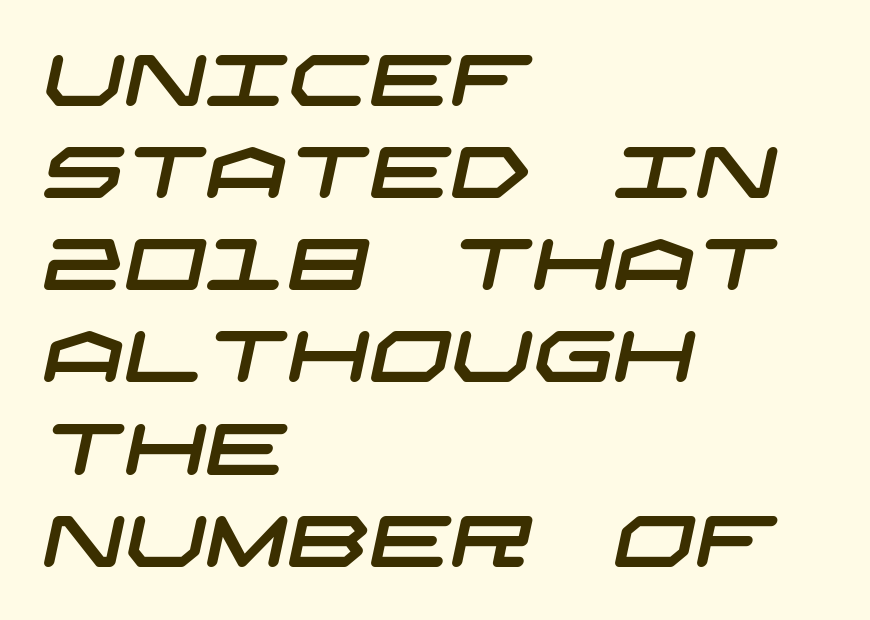
The image shows 72 px wide sans-serif type; set left-aligned, normal line spacing (1.28x), normal letter spacing, not underlined; low stroke contrast and a large x-height.
